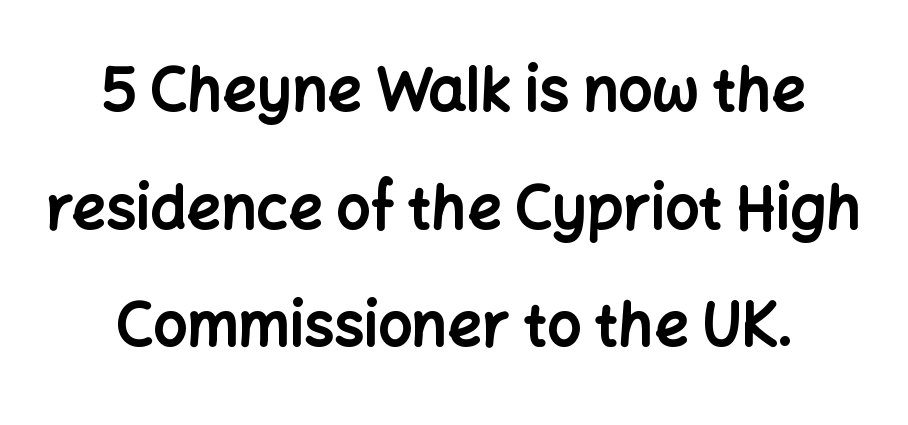
{"serif": "no", "italic": "no", "bold": "yes", "weight": "bold", "width": "normal", "stroke_contrast": "low", "x_height": "medium", "monospaced": "no", "underline": "no", "line_spacing": "loose", "line_spacing_ratio": 1.96, "letter_spacing": "normal", "letter_spacing_em": 0.0, "glyph_px": 60}
